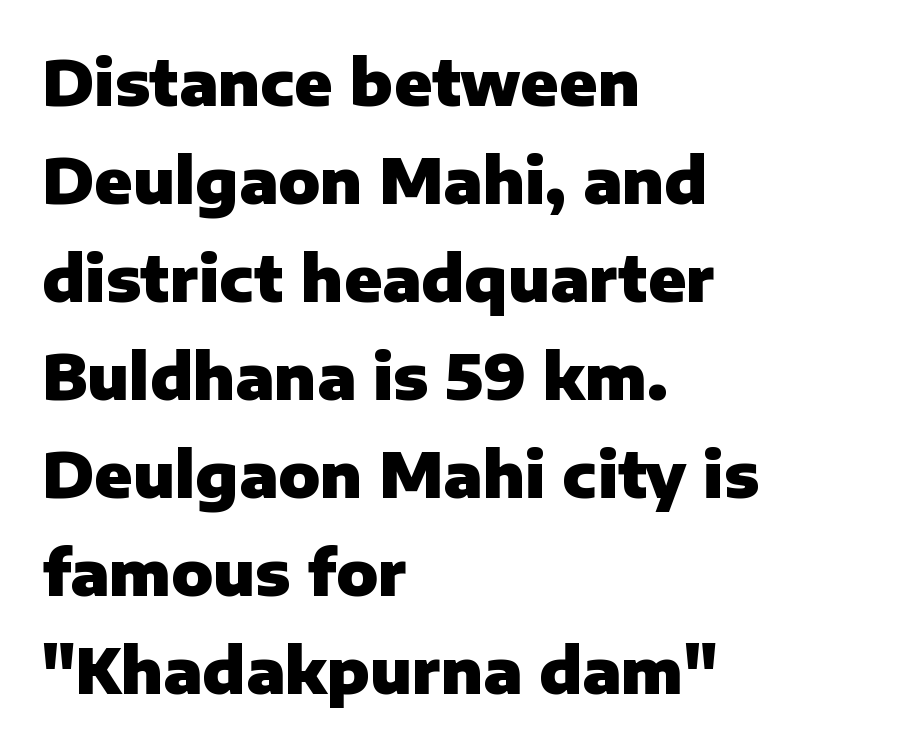
The image shows 62 px heavy sans-serif type, upright; set left-aligned, normal line spacing (1.58x), normal letter spacing, not underlined; low stroke contrast and a medium x-height.
